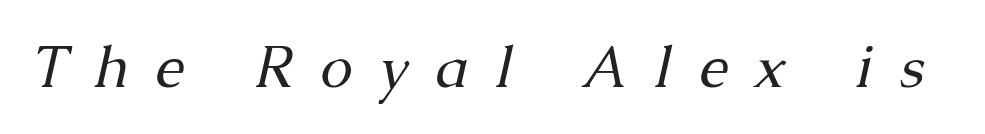
The image shows 58 px regular-weight serif type, italic (leaning right); set unusually wide letter spacing (+0.47 em), not underlined; medium stroke contrast and a medium x-height.
